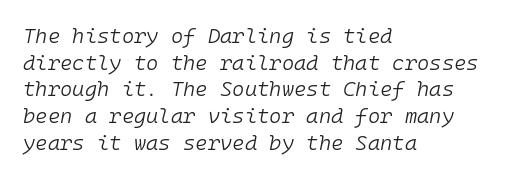
This reads as an unemphasized weight, regular at the heaviest. Characters follow at the spacing the type designer built in. These lines were composed using italics. Each row of text sits above clean, open space. Teacher's note: observe the even left margin — that is flush-left alignment. What's the leading like? Ordinary, nothing unusual.
